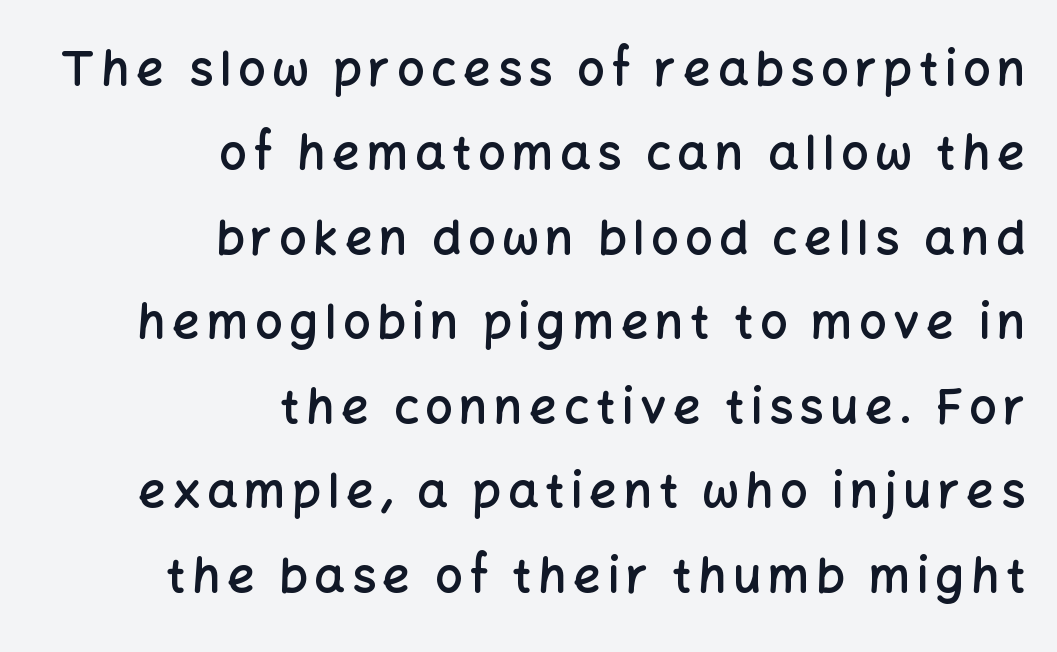
The image shows 48 px semibold sans-serif type, upright; set right-aligned, line spacing 1.76x, not underlined; low stroke contrast and a medium x-height.
